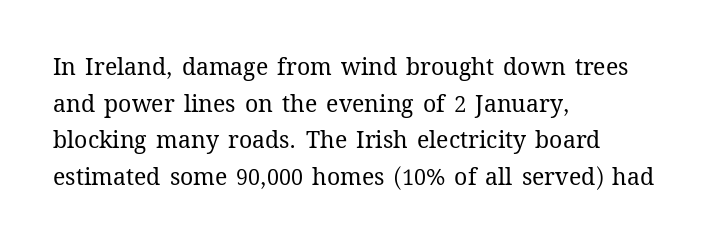
Notice how descenders clear the ascenders below comfortably — that's standard leading. Heft: none added — not bold. Posture: upright roman. The tracking reads as untouched default to a designer's eye. If you drew a ruler down the left edge, every line would touch it.
